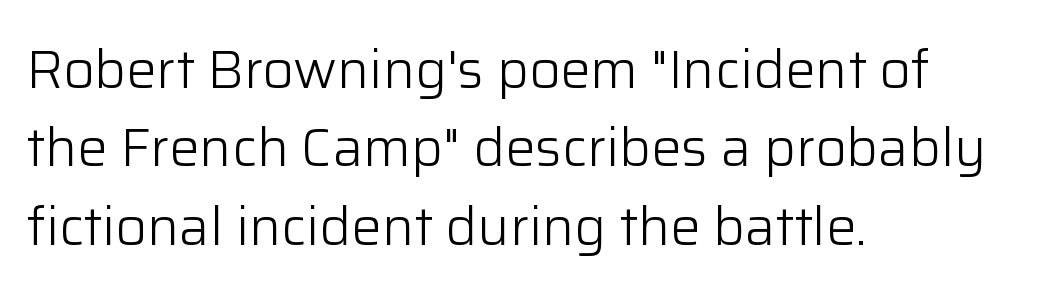
These glyphs show unthickened strokes, regular width or finer. Looks like regular typesetting: each glyph gets only the width it needs. The line texture is even and compact thanks to regular tracking. Just letters on the line, the space beneath them empty. The vertical gap from one line to the next is medium.
